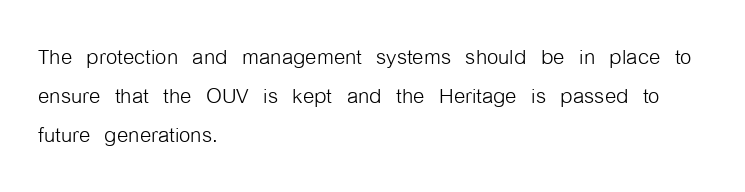
Compared with a typical body face, this is equally light or lighter still. Each row of text sits above clean, open space. This sample has the flowing, uneven cadence of proportional lettering. Nope, no serifs anywhere on these letters. Reading down the block, your eye returns to a fixed left position each line.
